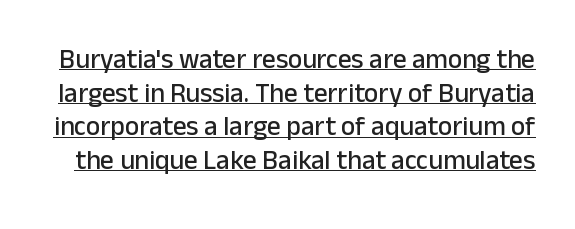
{"italic": "no", "underline": "yes", "line_spacing": "normal", "line_spacing_ratio": 1.25, "letter_spacing": "normal", "letter_spacing_em": 0.0, "glyph_px": 27}
